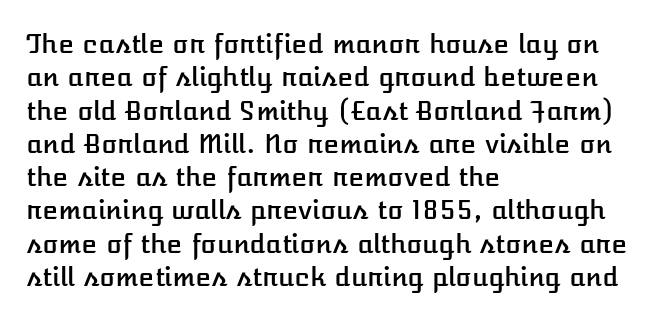
The image shows 26 px text type, upright; set left-aligned, normal line spacing (1.28x), normal letter spacing, not underlined.
